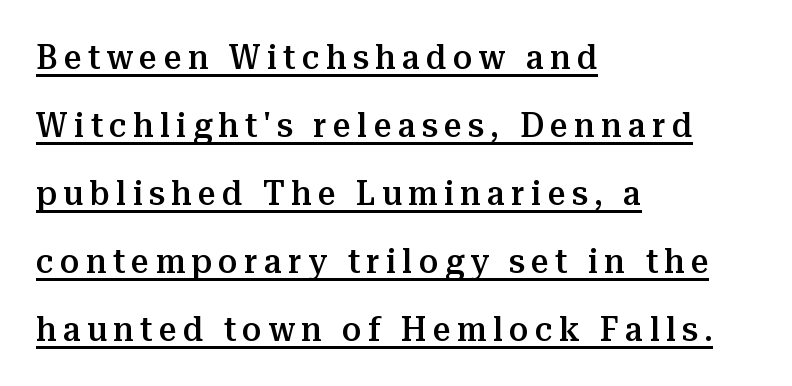
The words here are underlined. A typesetter would call this proportional, since set widths differ per character. The face used here is seriffed, in the tradition of book romans. These lines were composed using upright roman letters. Reading down the block, your eye returns to a fixed left position each line. Firm but not heavy-handed strokes: this text is semibold.
